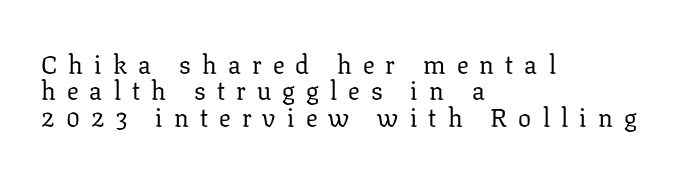
The image shows 26 px text type, upright; set left-aligned, tight line spacing (1.01x), unusually wide letter spacing (+0.43 em), not underlined.
